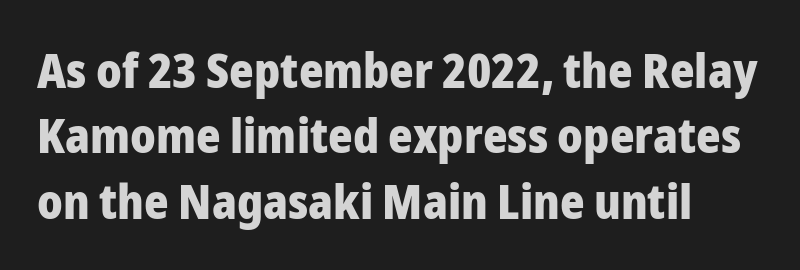
The image shows 47 px heavy sans-serif type, upright; set normal line spacing (1.39x), normal letter spacing, not underlined; low stroke contrast and a medium x-height.
